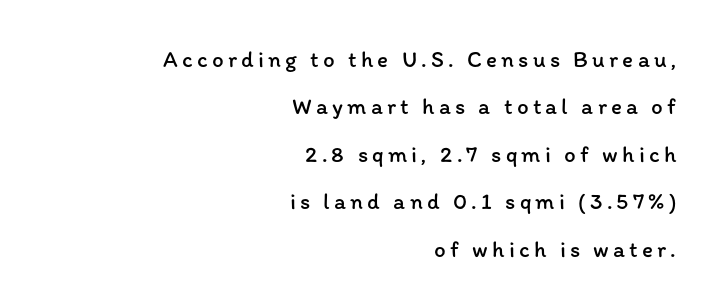
{"italic": "no", "bold": "no", "underline": "no", "align": "right", "line_spacing": "loose", "line_spacing_ratio": 2.06, "glyph_px": 23}
